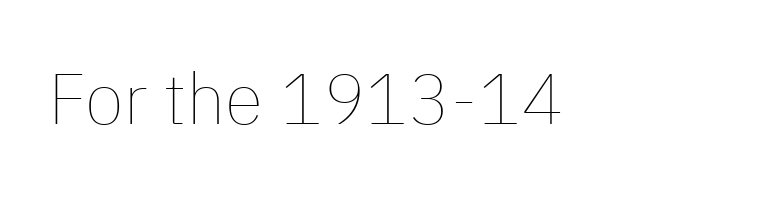
The image shows 71 px thin type, upright; set left-aligned, normal letter spacing, not underlined; low stroke contrast and a medium x-height.
